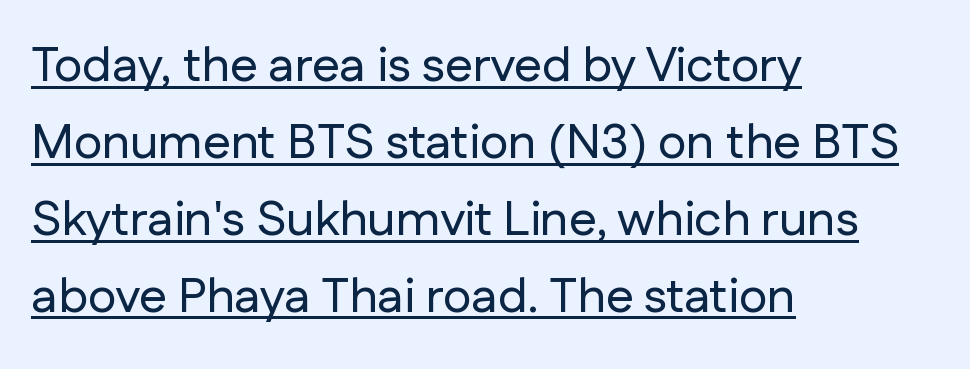
This rendering features underlined lettering. The font's upright variant was chosen for this text. Observe the absence of serifs on each vertical stroke in this sample. A typesetter would call this proportional, since set widths differ per character. The compositor pushed each line to the left boundary. Does the leading feel generous? No, just average.
